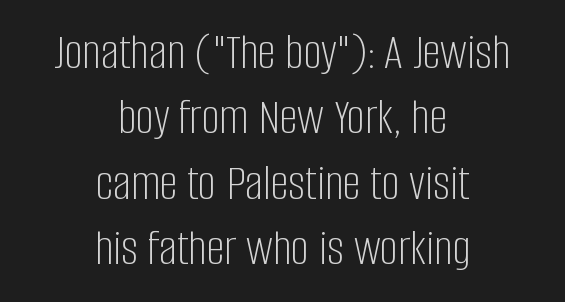
The image shows 51 px light, condensed sans-serif type, upright; set centered, normal line spacing (1.28x), normal letter spacing, not underlined; low stroke contrast and a large x-height.
